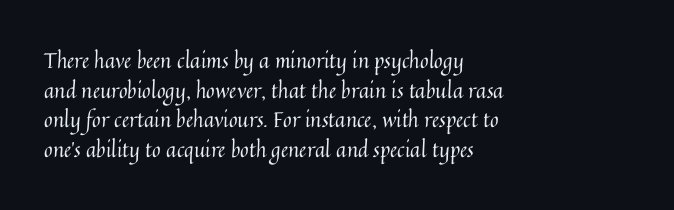
Q: Is the text bold? A: No.
Q: Is the text underlined? A: No.
Q: How is the paragraph aligned? A: Left-aligned.
Q: Is the spacing between letters normal or unusually wide? A: Normal.
Q: Is the spacing between lines tight, normal or loose? A: Normal.
